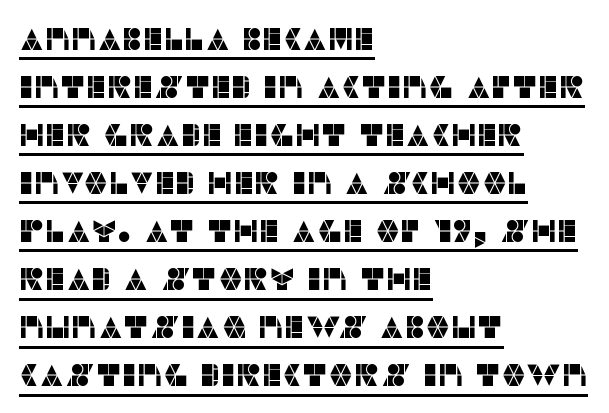
The image shows 31 px sans-serif type, upright; set left-aligned, normal line spacing (1.55x), normal letter spacing, underlined; low stroke contrast and a large x-height.
